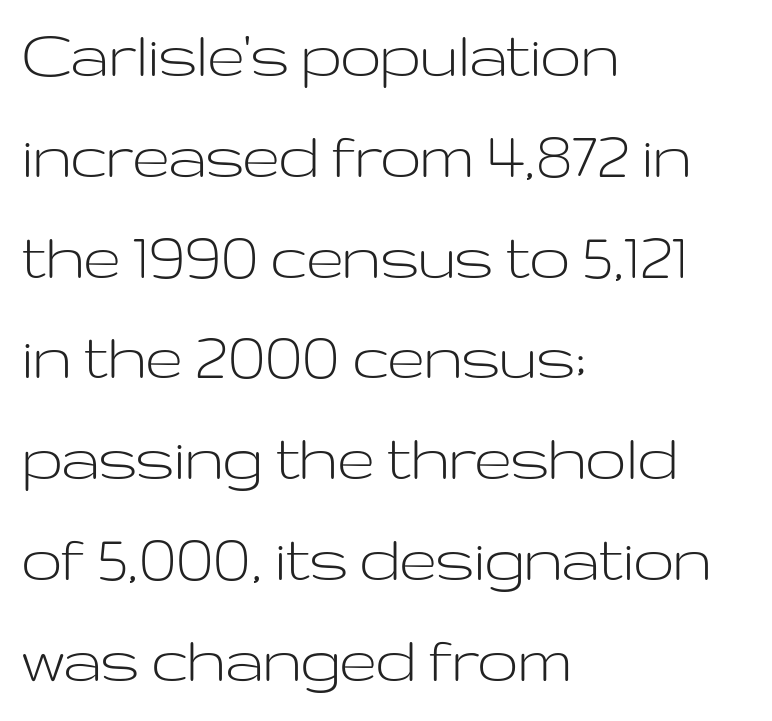
Weight: in the light-to-regular range. Character widths vary here, with narrow letters taking less room than wide ones. The typeface chosen for these lines omits serifs. Vertical spacing — default.
